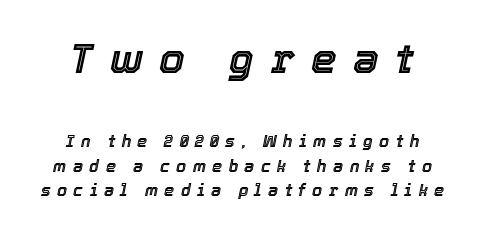
Q: Is the text italic (slanted)? A: Yes, it leans right by about 12 degrees.
Q: Is the text underlined? A: No.
Q: Is the spacing between letters normal or unusually wide? A: Unusually wide.
Q: Is the spacing between lines tight, normal or loose? A: Normal.
Q: Which block of text is set in a larger size, the first (top) or the second (bottom)? A: The first (top) one.
Q: Width (condensed, normal, or wide)? A: Normal.
Q: x-height? A: Medium.
Q: Monospaced? A: No.
